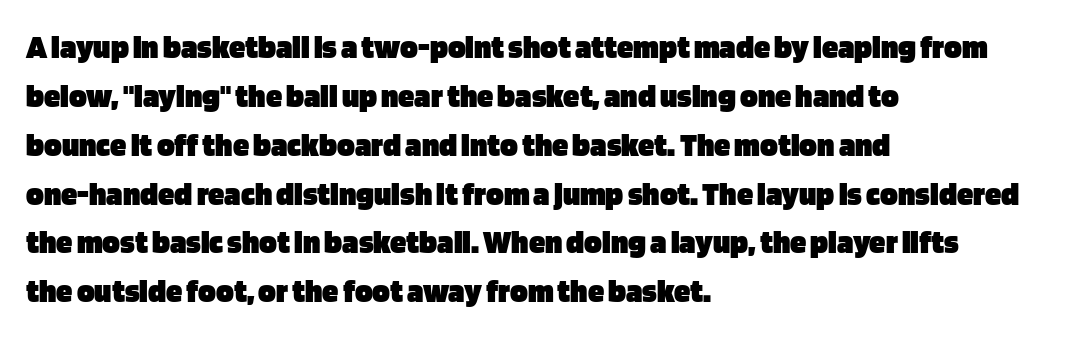
Q: Is the text bold? A: Yes.
Q: Is the text italic (slanted)? A: No, it is upright.
Q: Is the typeface a serif or a sans-serif typeface? A: Sans-serif.
Q: Is the text underlined? A: No.
Q: How is the paragraph aligned? A: Left-aligned.
Q: Is the spacing between letters normal or unusually wide? A: Normal.
Q: Is the spacing between lines tight, normal or loose? A: Normal.
Q: Width (condensed, normal, or wide)? A: Normal.
Q: Stroke contrast? A: Low.
Q: x-height? A: Large.
Q: Monospaced? A: No.
